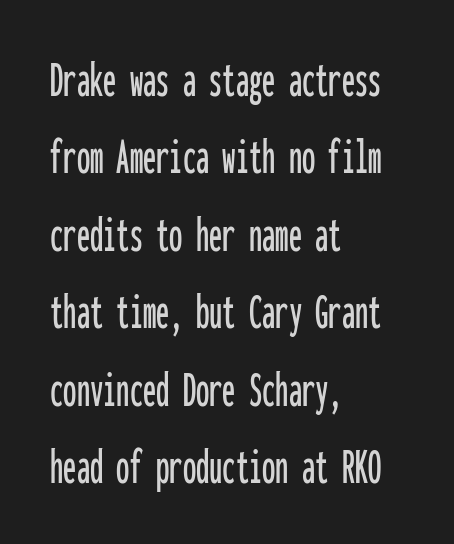
Reading down the block, your eye returns to a fixed left position each line. Does extra space separate the letters? No, they use regular spacing. Normally led — the rows are evenly, conventionally spaced. Honestly, there is no underline to notice here at all. This sample has the even, mechanical cadence of fixed-width lettering.
